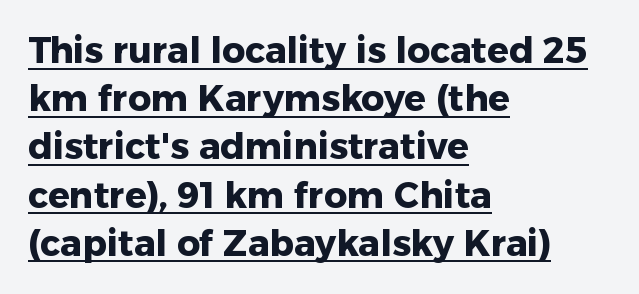
The image shows 36 px heavy sans-serif type, upright; set left-aligned, normal line spacing (1.34x), normal letter spacing, underlined; low stroke contrast and a medium x-height.
